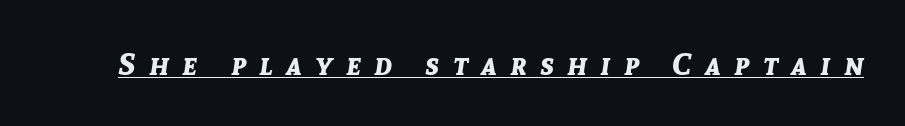
{"italic": "yes", "lean": "right", "slant_degrees": 8, "bold": "yes", "weight": "bold", "width": "normal", "stroke_contrast": "low", "x_height": "medium", "monospaced": "no", "underline": "yes", "letter_spacing": "wide", "letter_spacing_em": 0.43, "glyph_px": 31}
